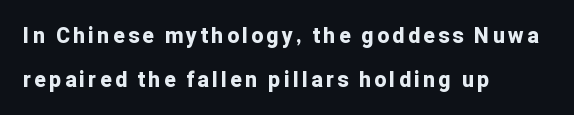
Q: Is the text bold? A: Yes.
Q: Is the text italic (slanted)? A: No, it is upright.
Q: Is the text underlined? A: No.
Q: How is the paragraph aligned? A: Left-aligned.
Q: Is the spacing between lines tight, normal or loose? A: Loose.
